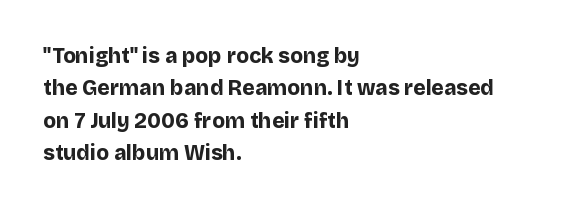
{"italic": "no", "bold": "yes", "underline": "no", "align": "left", "line_spacing": "normal", "line_spacing_ratio": 1.54, "letter_spacing": "normal", "letter_spacing_em": 0.0, "glyph_px": 21}
